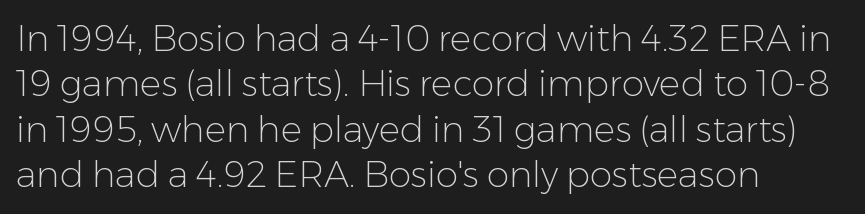
The image shows 36 px light sans-serif type, upright; set left-aligned, normal line spacing (1.26x), normal letter spacing, not underlined; low stroke contrast and a medium x-height.
